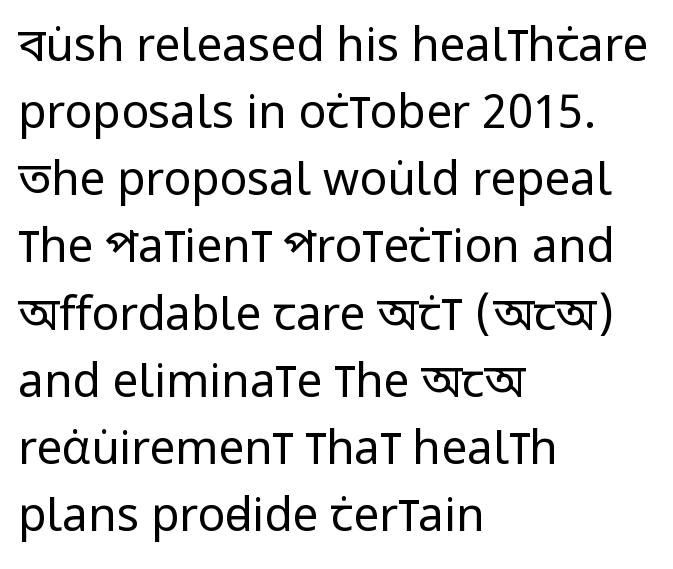
{"serif": "no", "italic": "no", "bold": "no", "weight": "regular", "width": "condensed", "stroke_contrast": "low", "x_height": "large", "monospaced": "no", "underline": "no", "align": "left", "line_spacing": "normal", "line_spacing_ratio": 1.46, "letter_spacing": "normal", "letter_spacing_em": 0.0, "glyph_px": 46}
